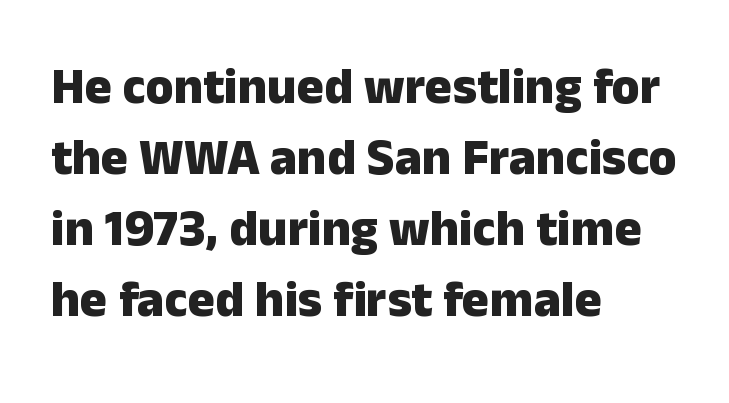
{"serif": "no", "italic": "no", "bold": "yes", "weight": "heavy", "width": "normal", "stroke_contrast": "low", "x_height": "medium", "monospaced": "no", "underline": "no", "align": "left", "line_spacing": "normal", "line_spacing_ratio": 1.39, "letter_spacing": "normal", "letter_spacing_em": 0.0, "glyph_px": 51}
